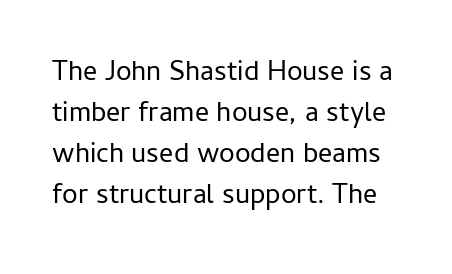
To sum up the face: it is a sans, with no serifs. Whoever set this chose a conventional vertical rhythm. The rendering uses natural spacing where letterforms have individual widths. The string is rendered with underlining switched off. Weight class: somewhere from thin through regular.
